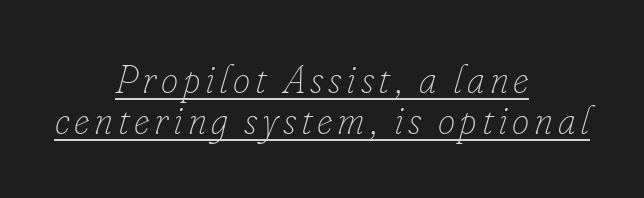
This is not heavy type; no bold has been used. Do the characters align in a grid? No, the font is proportional. The lettering is marked with a stroke running underneath it. This sample is center-justified, so both line endings float freely. The space between consecutive lines is stingy.
